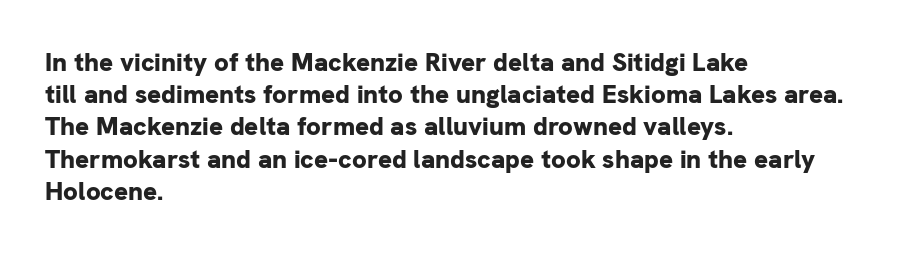
Descenders hang freely into open space. Rendered with straight, roman letterforms. The strokes are fattened all the way to bold. This rendering uses left alignment, leaving the right contour irregular.
